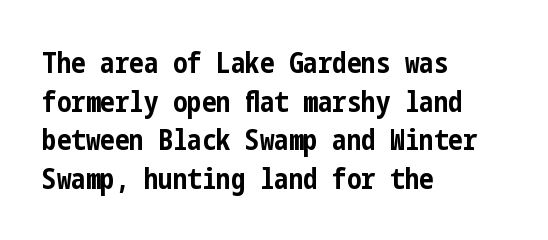
The image shows 29 px bold, condensed sans-serif type, upright; set left-aligned, normal line spacing (1.33x), normal letter spacing, not underlined; low stroke contrast and a medium x-height.
